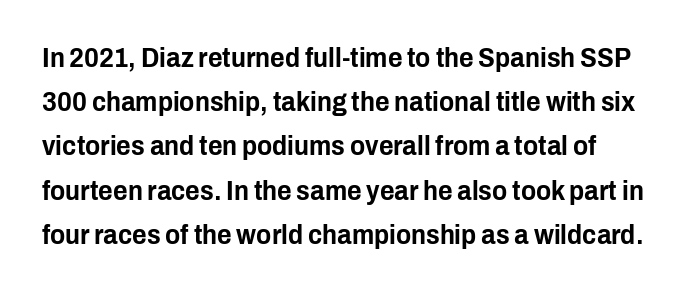
The image shows 28 px condensed sans-serif type, upright; set normal line spacing (1.58x), normal letter spacing, not underlined; low stroke contrast and a medium x-height.
